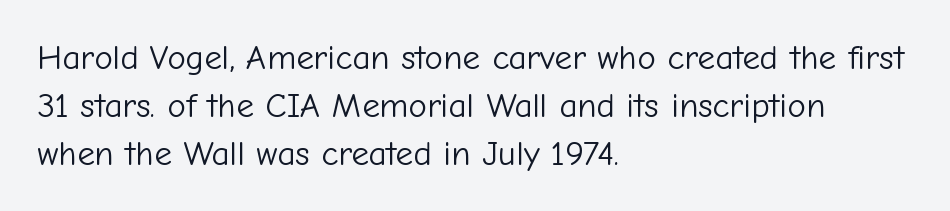
The image shows 35 px light sans-serif type, upright; set left-aligned, normal line spacing (1.37x), normal letter spacing, not underlined; low stroke contrast and a medium x-height.
